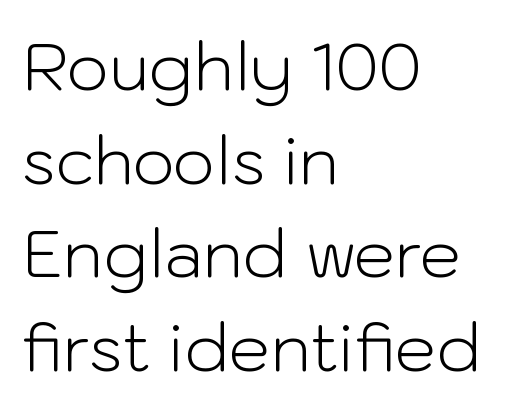
In terms of leading, this rendering sits right in the middle. Has an underline been added? It has not. Serifs: no, the terminals of the letterforms are clean. Reading down the block, your eye returns to a fixed left position each line.
